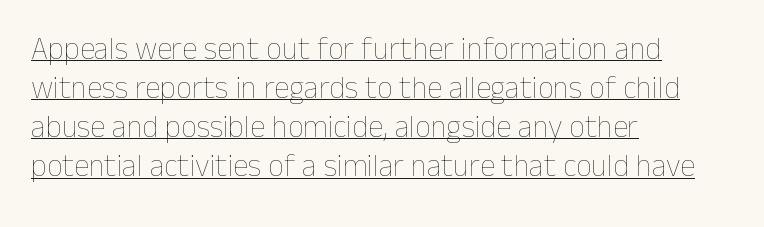
Q: Is the text bold? A: No.
Q: Is the text italic (slanted)? A: No, it is upright.
Q: Is the text underlined? A: Yes.
Q: How is the paragraph aligned? A: Left-aligned.
Q: Is the spacing between letters normal or unusually wide? A: Normal.
Q: Is the spacing between lines tight, normal or loose? A: Normal.
Q: Width (condensed, normal, or wide)? A: Normal.
Q: Stroke contrast? A: Low.
Q: x-height? A: Medium.
Q: Monospaced? A: No.
